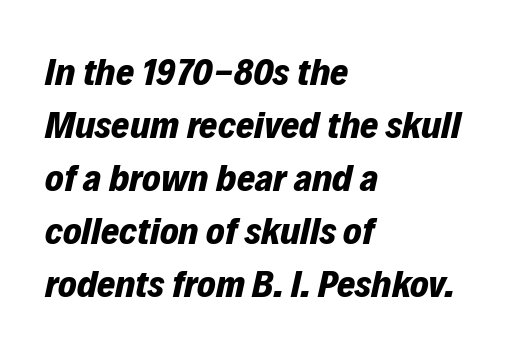
{"italic": "yes", "lean": "right", "slant_degrees": 12, "bold": "yes", "weight": "bold", "width": "normal", "stroke_contrast": "low", "x_height": "medium", "monospaced": "no", "underline": "no", "align": "left", "line_spacing": "normal", "line_spacing_ratio": 1.36, "letter_spacing": "normal", "letter_spacing_em": 0.0, "glyph_px": 39}
